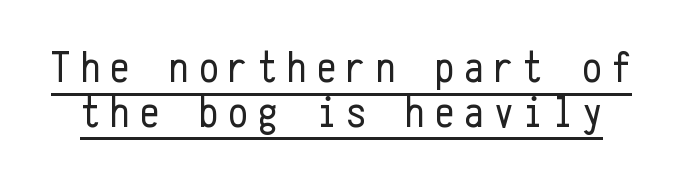
{"serif": "no", "italic": "no", "bold": "no", "weight": "regular", "width": "condensed", "stroke_contrast": "low", "x_height": "medium", "monospaced": "yes", "underline": "yes", "line_spacing": "tight", "line_spacing_ratio": 1.02, "letter_spacing": "wide", "letter_spacing_em": 0.22, "glyph_px": 44}
